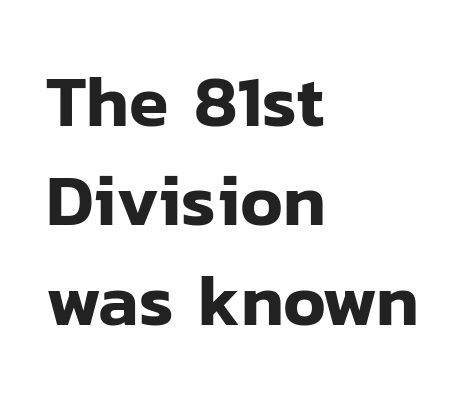
This sample is left-justified, so line endings fall wherever the words run out. You could not count columns in this text — the font is proportionally spaced. Clear beneath every line of the passage. Interline gaps are of average width in this sample.
